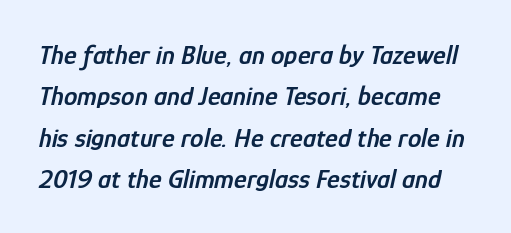
Q: Is the text bold? A: Semi-bold.
Q: Is the text italic (slanted)? A: Yes, it leans right by about 12 degrees.
Q: Is the text underlined? A: No.
Q: Is the spacing between letters normal or unusually wide? A: Normal.
Q: Is the spacing between lines tight, normal or loose? A: Normal.
